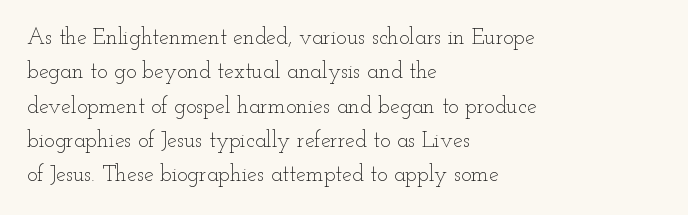
{"italic": "no", "bold": "no", "underline": "no", "align": "left", "line_spacing": "normal", "line_spacing_ratio": 1.56, "letter_spacing": "normal", "letter_spacing_em": 0.0, "glyph_px": 22}
